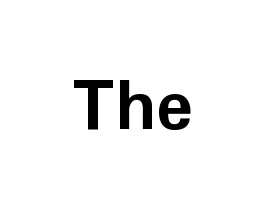
{"serif": "no", "italic": "no", "bold": "yes", "weight": "semibold", "width": "normal", "stroke_contrast": "low", "x_height": "medium", "monospaced": "no", "underline": "no", "align": "center", "letter_spacing": "normal", "letter_spacing_em": 0.0, "glyph_px": 78}
